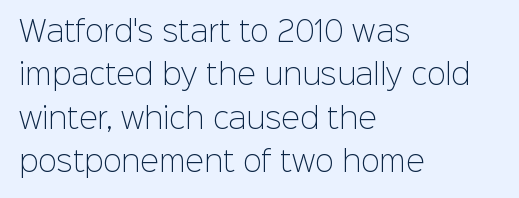
Students, observe: this is what conventionally led text looks like. These lines keep a tight, regular rhythm from letter to letter. The passage shown is typed in a proportional face where columns would drift. A clean baseline with only descenders dipping below it.
